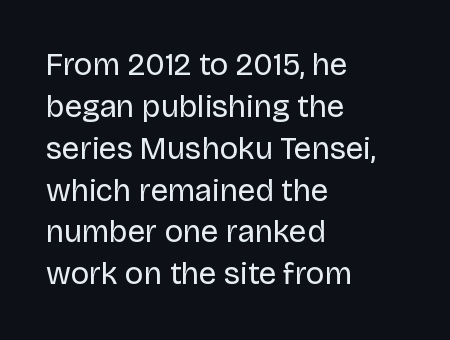
The type family on display is of the sans-serif kind. Stroke mass is kept to a normal reading level or below. Between one letter and the next there's only the usual sliver of space. Posture: vertical. The rendering uses a moderate line-height, typical for paragraphs. Descenders hang freely into open space.
